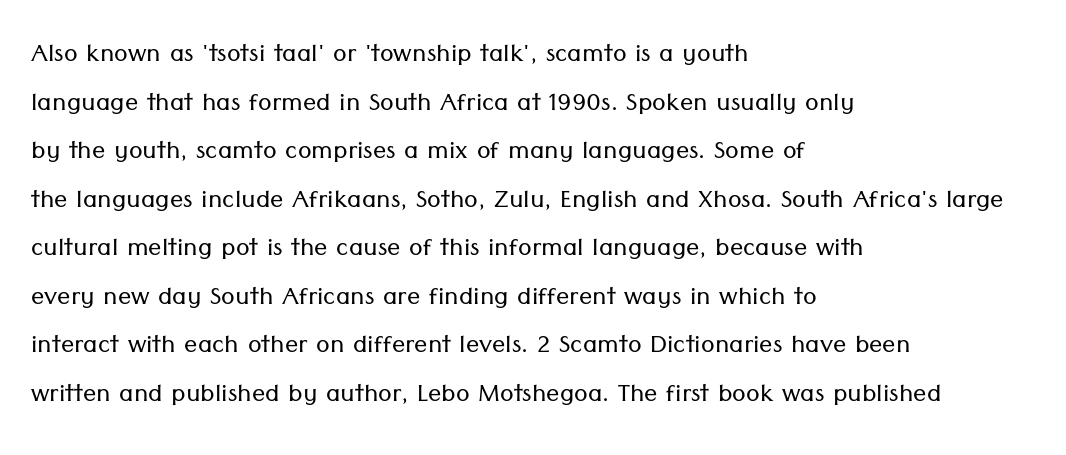
The image shows 33 px light sans-serif type, upright; set left-aligned, normal line spacing (1.47x), normal letter spacing, not underlined; low stroke contrast and a medium x-height.
